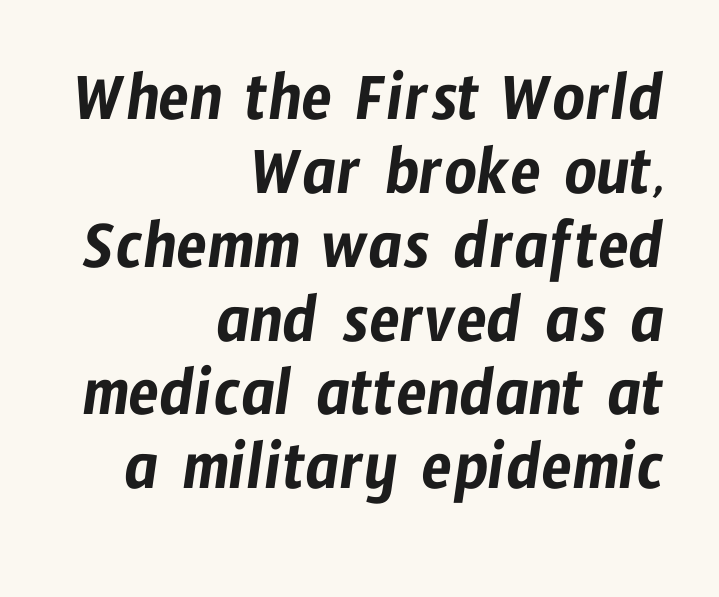
Is there much room between lines? No — they nearly touch. The ragged edge is on the left, which tells us the setting is flush right. The letters advance in unequal steps, a hallmark of proportional type. The foot of each line stays bare and open.
